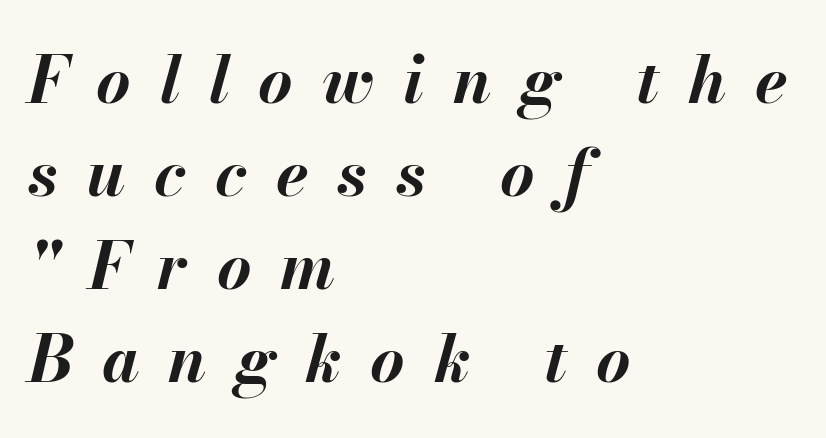
The image shows 66 px bold type, italic (leaning right); set left-aligned, normal line spacing (1.41x), unusually wide letter spacing (+0.44 em), not underlined; medium stroke contrast and a small x-height.
